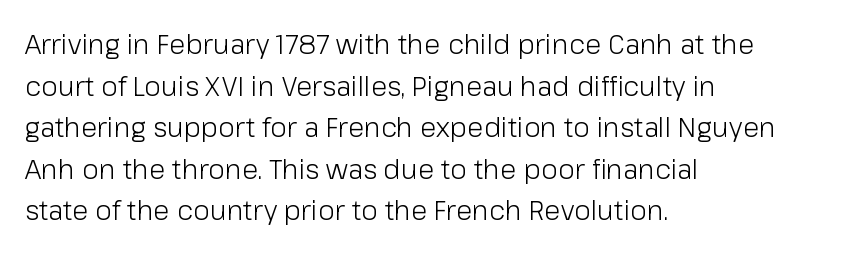
This sample uses an upright cut, with every glyph sitting square on the baseline. Lines of text with bare space underneath. The setting favours the left margin, as ordinary paragraphs usually do. Leading: standard. The typesetting does not lean heavy: it is not bold. You could call the tracking neutral — neither tight nor loose.
